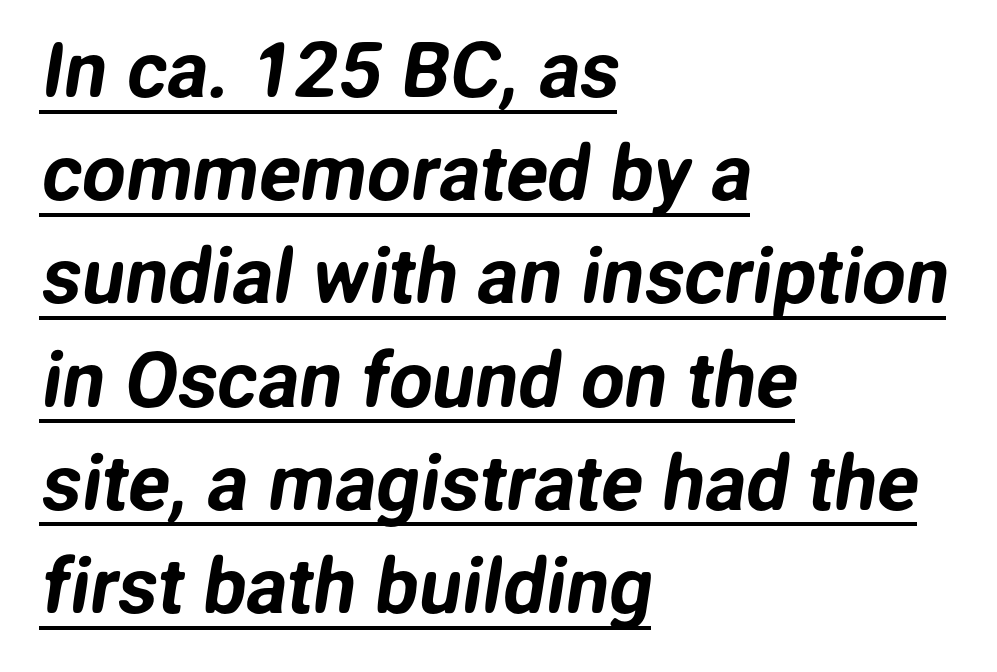
Each word holds together tightly as a unit, with standard inter-letter gaps. Looks like regular typesetting: each glyph gets only the width it needs. A classic flush-left, rag-right setting is used for this passage. The passage shown is typeset with a sans-serif family. The leading is moderate, giving the passage an even texture.
